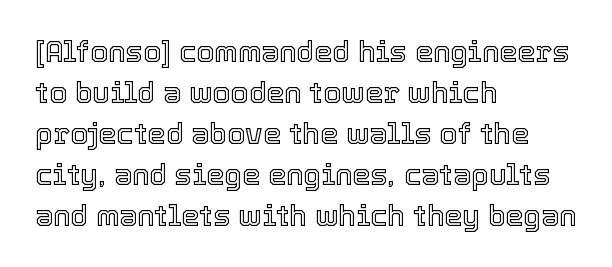
Q: Is the text italic (slanted)? A: No, it is upright.
Q: Is the text underlined? A: No.
Q: How is the paragraph aligned? A: Left-aligned.
Q: Is the spacing between letters normal or unusually wide? A: Normal.
Q: Is the spacing between lines tight, normal or loose? A: Normal.
Q: Width (condensed, normal, or wide)? A: Normal.
Q: x-height? A: Medium.
Q: Monospaced? A: No.
